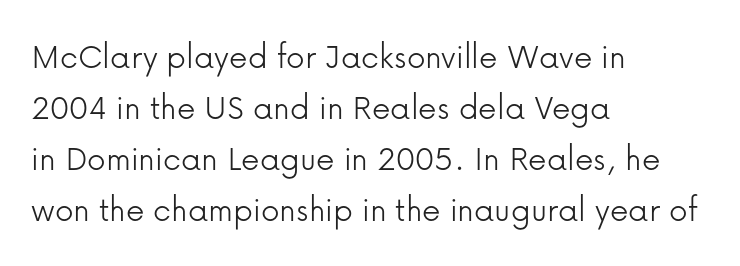
The image shows 37 px light sans-serif type, upright; set left-aligned, normal line spacing (1.38x), normal letter spacing, not underlined; low stroke contrast and a medium x-height.
